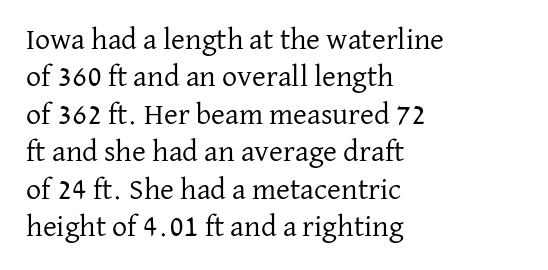
Q: Is the text bold? A: No.
Q: Is the text italic (slanted)? A: No, it is upright.
Q: Is the typeface a serif or a sans-serif typeface? A: Serif.
Q: Is the text underlined? A: No.
Q: How is the paragraph aligned? A: Left-aligned.
Q: Is the spacing between letters normal or unusually wide? A: Normal.
Q: Is the spacing between lines tight, normal or loose? A: Normal.
Q: Width (condensed, normal, or wide)? A: Normal.
Q: Stroke contrast? A: Low.
Q: x-height? A: Medium.
Q: Monospaced? A: No.
